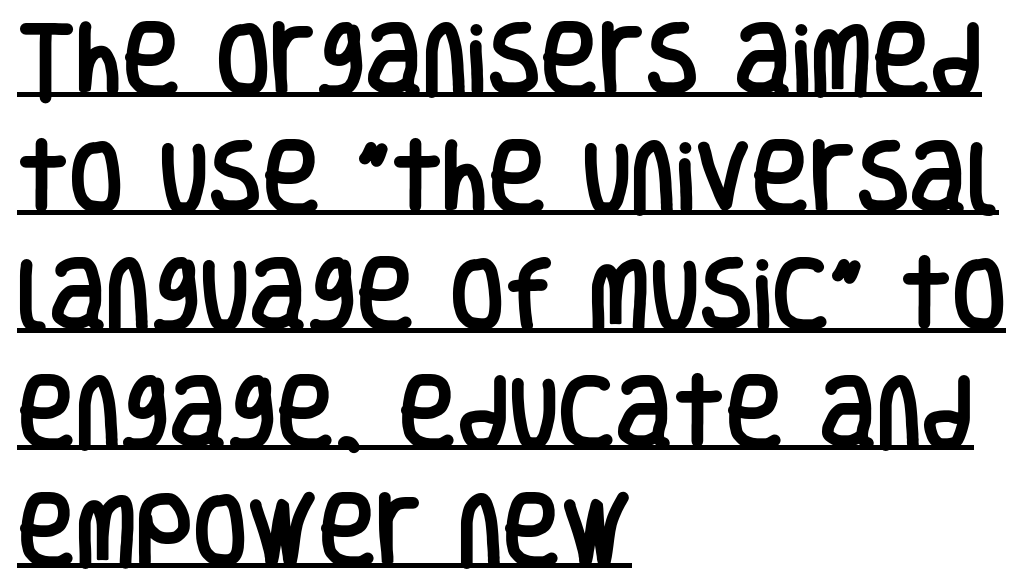
This rendering leaves character spacing at its baseline value. Line beginnings align vertically; line endings do not. Ascenders rise straight up at ninety degrees. Letterform terminals end flat and unadorned throughout the passage.
